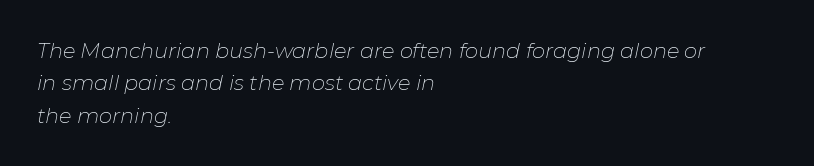
The image shows 21 px text type, italic (leaning right); set left-aligned, normal line spacing (1.54x), normal letter spacing, not underlined.
